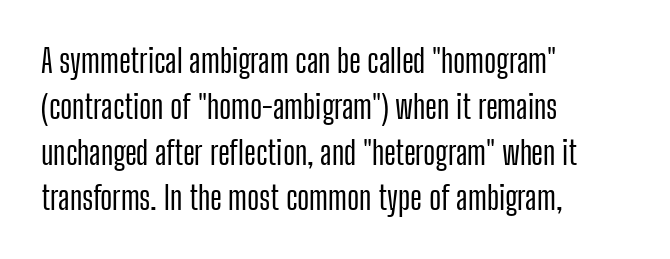
The image shows 32 px condensed sans-serif type, upright; set left-aligned, normal line spacing (1.43x), normal letter spacing, not underlined; low stroke contrast and a medium x-height.
